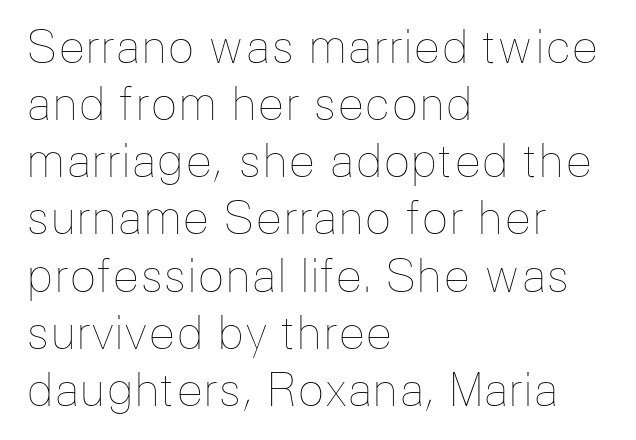
The image shows 45 px thin type, upright; set left-aligned, normal line spacing (1.27x), normal letter spacing, not underlined; low stroke contrast and a medium x-height.
